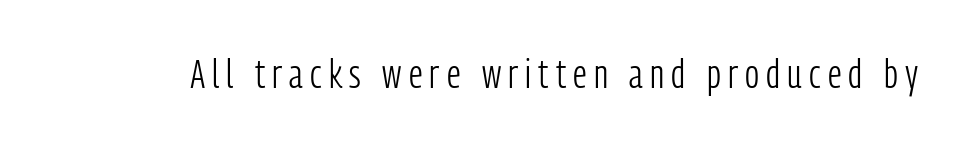
{"serif": "no", "italic": "no", "bold": "no", "weight": "light", "width": "condensed", "stroke_contrast": "low", "x_height": "medium", "monospaced": "no", "underline": "no", "glyph_px": 40}
